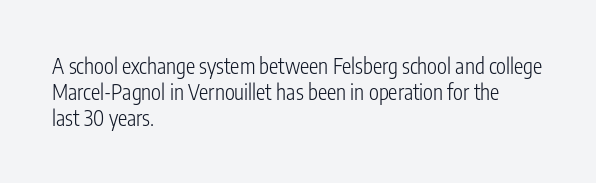
Visually the block forms a straight wall on the left and a jagged coastline on the right. This sample uses plain, unmodified letter spacing. The face looks like a standard text weight, possibly lighter. Check under the words: just untouched page. Does the lettering tilt? It doesn't — this is upright.
